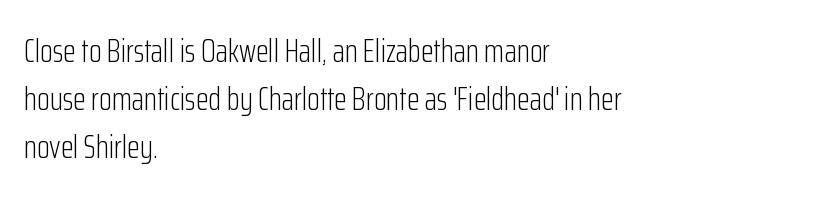
The image shows 33 px light, condensed sans-serif type, upright; set left-aligned, normal line spacing (1.45x), normal letter spacing, not underlined; low stroke contrast and a medium x-height.
